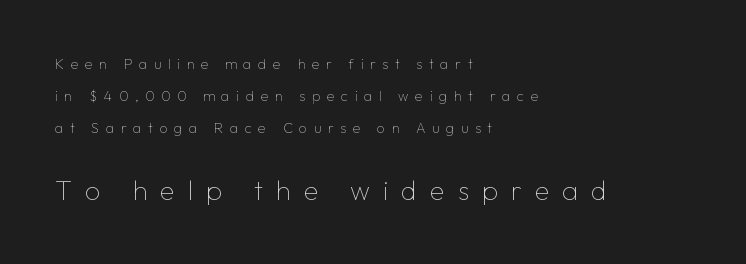
Compared with typical body copy, the letter spacing here is much looser. The strokes carry an ordinary text weight at most. The letters stand straight up with perfectly vertical stems. The lines are spread far apart with generous leading.
